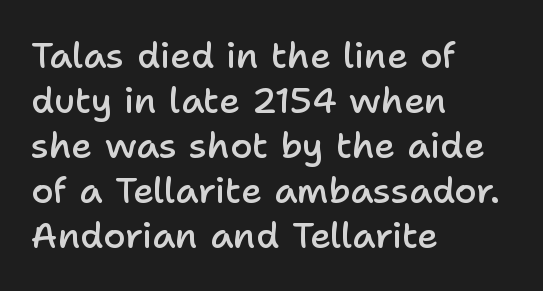
The image shows 36 px semibold sans-serif type, upright; set left-aligned, normal line spacing (1.25x), normal letter spacing, not underlined; low stroke contrast and a medium x-height.
